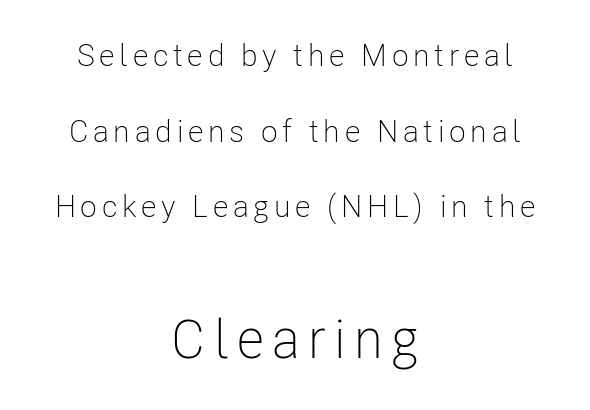
Font category for this specimen: sans-serif. You could not count columns in this text — the font is proportionally spaced. Whoever set this chose breathing room over compactness in the vertical rhythm. Horizontally, the lines are justified to the midpoint only. The typesetting does not lean heavy: it is not bold. Top chunk: small. Bottom chunk: large.
